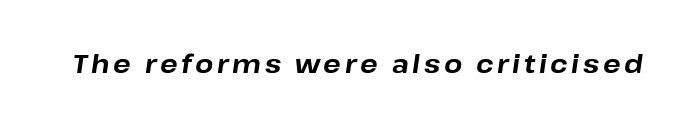
{"italic": "yes", "lean": "right", "slant_degrees": 8, "bold": "yes", "underline": "no", "glyph_px": 26}
